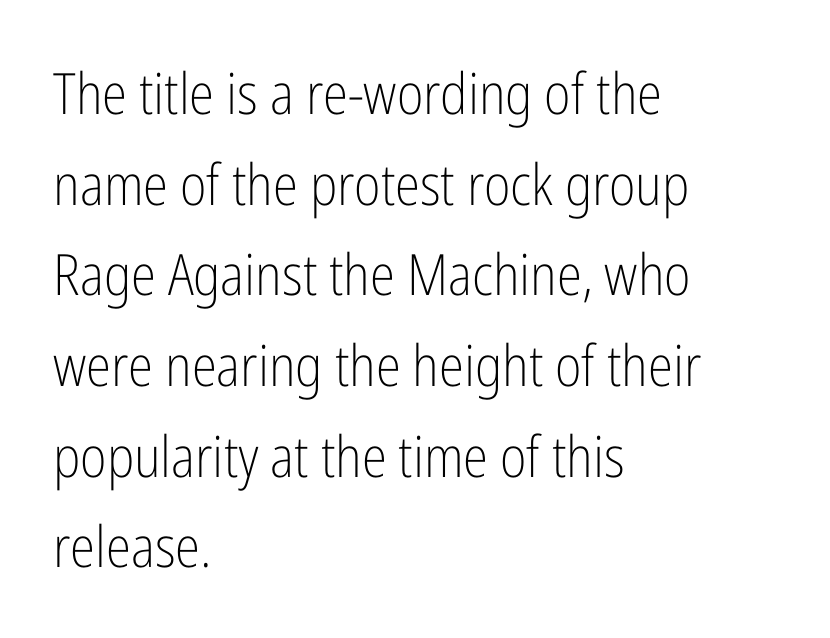
Default kerning and tracking; the words read as compact shapes. Where is the straight margin? On the left. This sample uses an upright cut, with every glyph sitting square on the baseline. The passage shown is typed in a proportional face where columns would drift.
